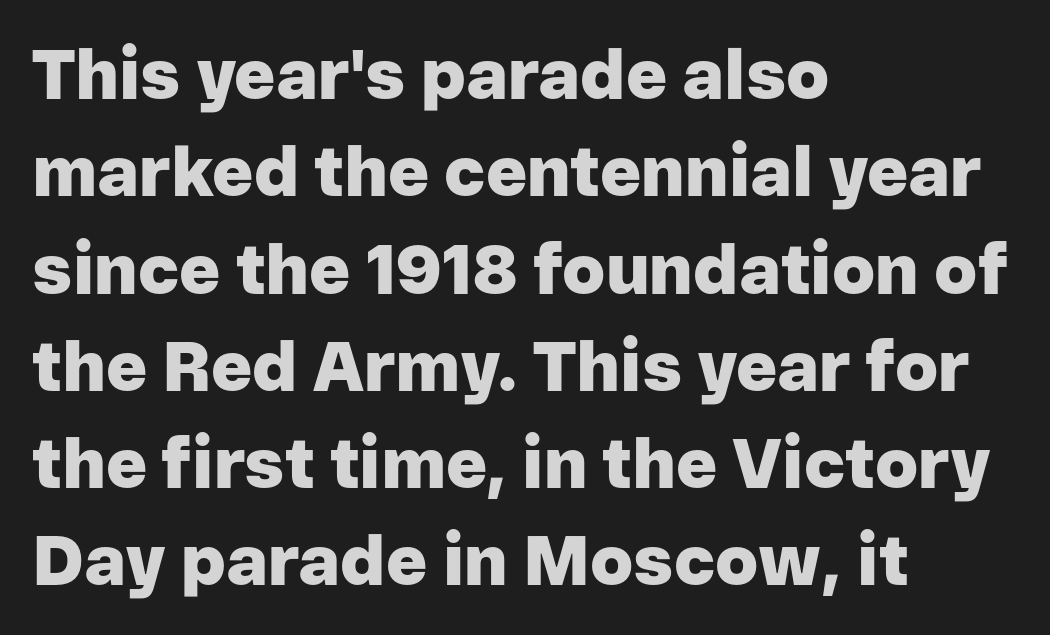
The image shows 70 px heavy sans-serif type, upright; set left-aligned, normal line spacing (1.39x), normal letter spacing, not underlined; low stroke contrast and a medium x-height.
